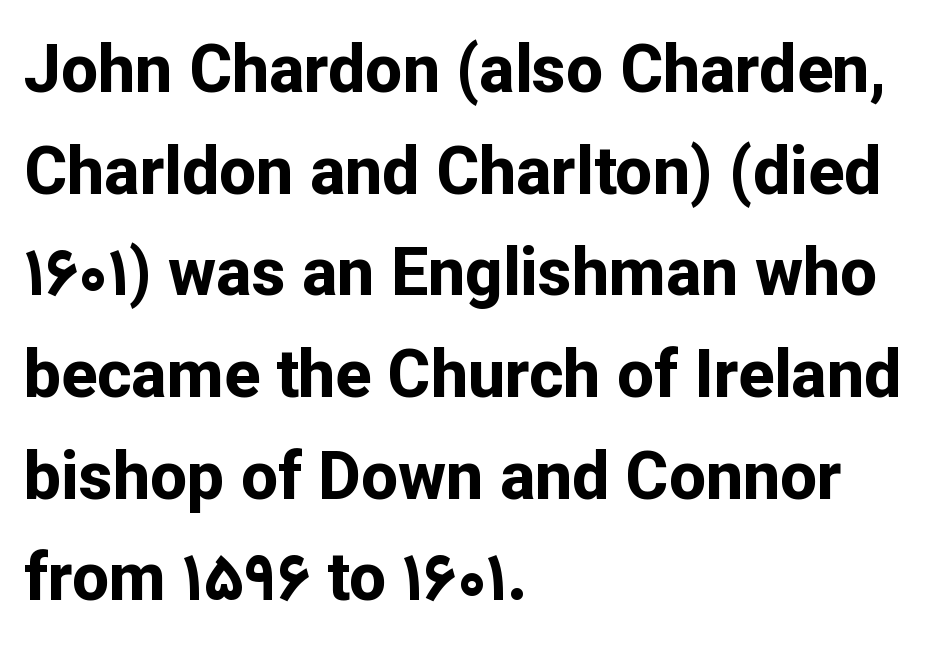
{"serif": "no", "italic": "no", "bold": "yes", "weight": "bold", "width": "normal", "stroke_contrast": "low", "x_height": "medium", "monospaced": "no", "underline": "no", "align": "left", "line_spacing": "normal", "line_spacing_ratio": 1.54, "letter_spacing": "normal", "letter_spacing_em": 0.0, "glyph_px": 66}
